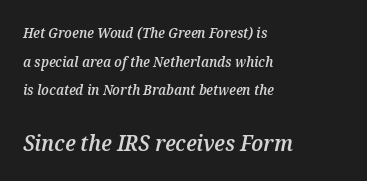
The image shows 22 px text type, italic (leaning right); set left-aligned, loose line spacing (2.05x), normal letter spacing, not underlined; the second (bottom) block is 1.57x larger.
